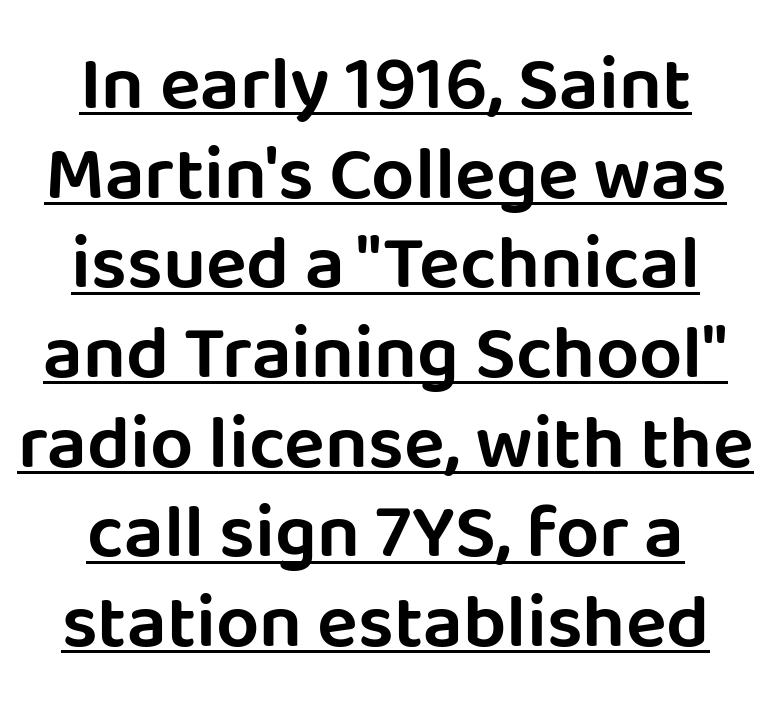
Q: Is the text italic (slanted)? A: No, it is upright.
Q: Is the typeface a serif or a sans-serif typeface? A: Sans-serif.
Q: Is the text underlined? A: Yes.
Q: How is the paragraph aligned? A: Centered.
Q: Is the spacing between letters normal or unusually wide? A: Normal.
Q: Width (condensed, normal, or wide)? A: Normal.
Q: Stroke contrast? A: Low.
Q: x-height? A: Large.
Q: Monospaced? A: No.
